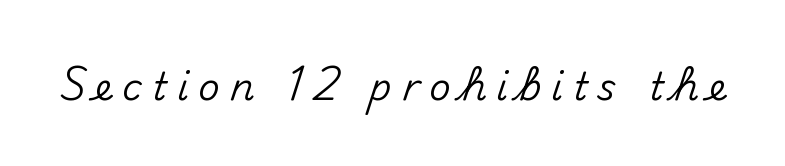
Q: Is the text italic (slanted)? A: Yes.
Q: Is the typeface a serif or a sans-serif typeface? A: Sans-serif.
Q: Is the text underlined? A: No.
Q: Is the spacing between letters normal or unusually wide? A: Unusually wide.
Q: Width (condensed, normal, or wide)? A: Normal.
Q: Stroke contrast? A: Medium.
Q: x-height? A: Small.
Q: Monospaced? A: No.
